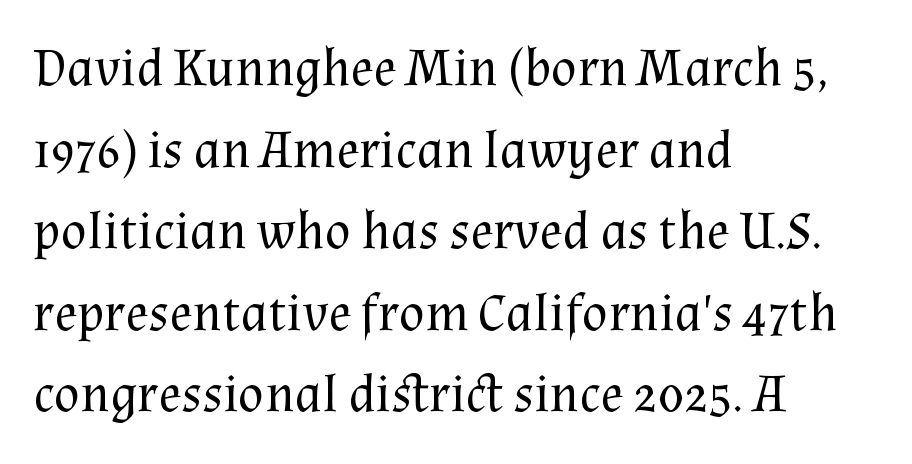
Underline: absent. Short note: letters normally spaced. This is not heavy type; no bold has been used. Note the varied advance widths — an 'i' is clearly narrower than an 'm'. Horizontal bands of white between lines are of average thickness.
